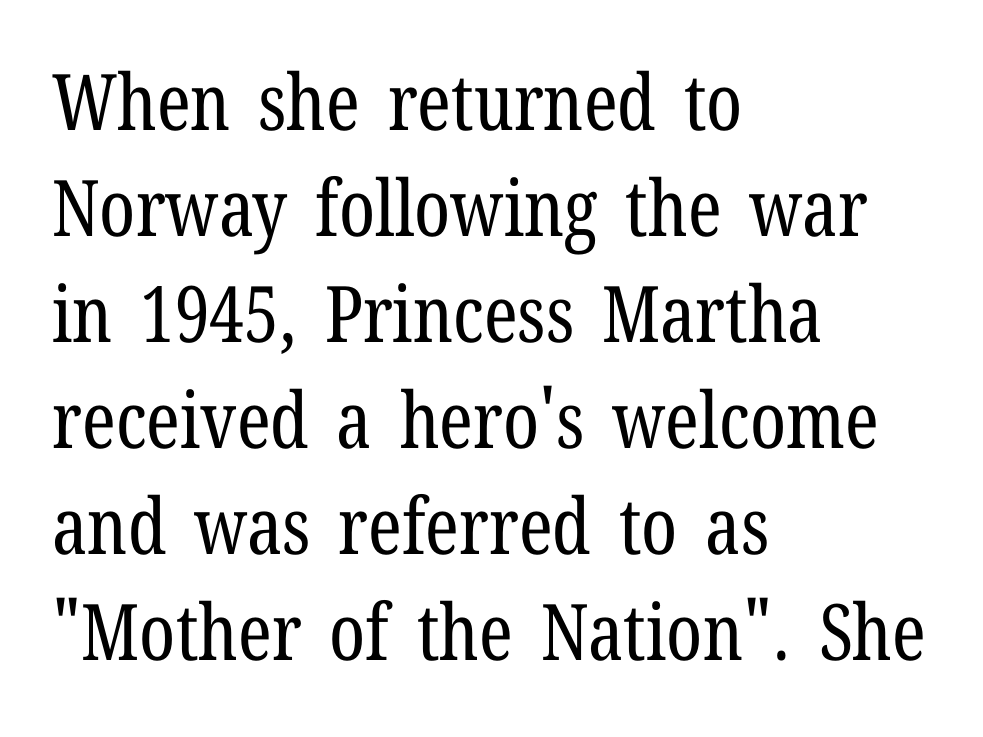
Designer's note — italics off, roman on. Descenders hang freely into open space. Alignment: flush left. Spacing between characters is what you'd get straight out of the box. The rendering shows small feet on the letterforms — a serif design.
